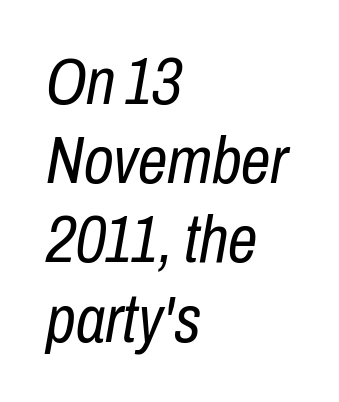
Q: Is the text bold? A: No.
Q: Is the text italic (slanted)? A: Yes, it leans right by about 10 degrees.
Q: Is the text underlined? A: No.
Q: How is the paragraph aligned? A: Left-aligned.
Q: Is the spacing between letters normal or unusually wide? A: Normal.
Q: Width (condensed, normal, or wide)? A: Condensed.
Q: Stroke contrast? A: Low.
Q: x-height? A: Medium.
Q: Monospaced? A: No.
